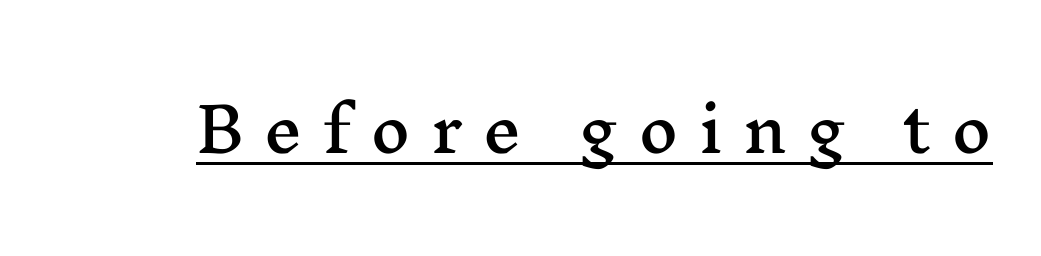
Q: Is the text italic (slanted)? A: No, it is upright.
Q: Is the typeface a serif or a sans-serif typeface? A: Serif.
Q: Is the text underlined? A: Yes.
Q: Is the spacing between letters normal or unusually wide? A: Unusually wide.
Q: Width (condensed, normal, or wide)? A: Wide.
Q: Stroke contrast? A: Medium.
Q: x-height? A: Medium.
Q: Monospaced? A: No.
